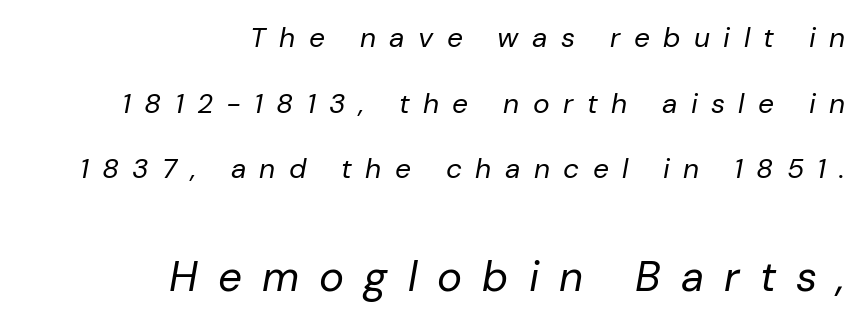
{"italic": "yes", "lean": "right", "slant_degrees": 10, "bold": "no", "weight": "regular", "width": "normal", "stroke_contrast": "low", "x_height": "medium", "monospaced": "no", "underline": "no", "align": "right", "line_spacing": "loose", "line_spacing_ratio": 2.34, "letter_spacing": "wide", "letter_spacing_em": 0.48, "larger_block": "second", "size_ratio": 1.5, "glyph_px": 42}
